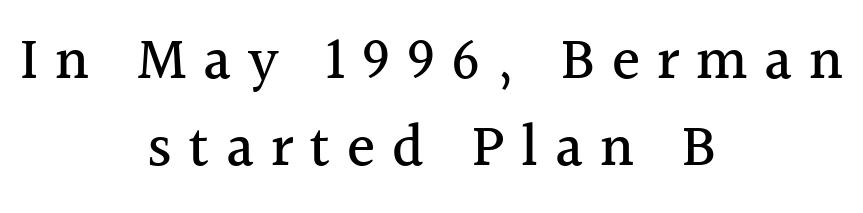
{"serif": "yes", "italic": "no", "width": "normal", "x_height": "medium", "monospaced": "no", "underline": "no", "align": "center", "line_spacing": "normal", "line_spacing_ratio": 1.47, "letter_spacing": "wide", "letter_spacing_em": 0.28, "glyph_px": 59}
